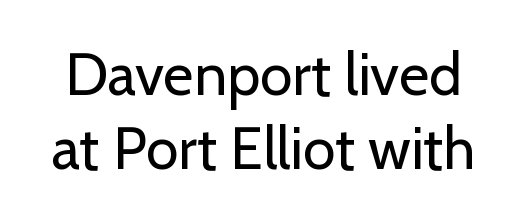
The image shows 59 px regular-weight sans-serif type, upright; set normal line spacing (1.25x), normal letter spacing, not underlined; low stroke contrast and a medium x-height.
